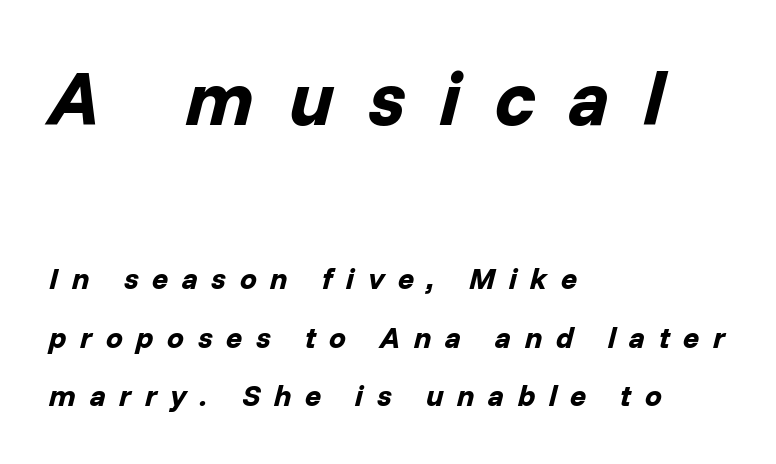
The image shows 76 px bold type, italic (leaning right); set left-aligned, loose line spacing (1.96x), unusually wide letter spacing (+0.45 em), not underlined; the first (top) block is 2.53x larger; low stroke contrast and a medium x-height.
